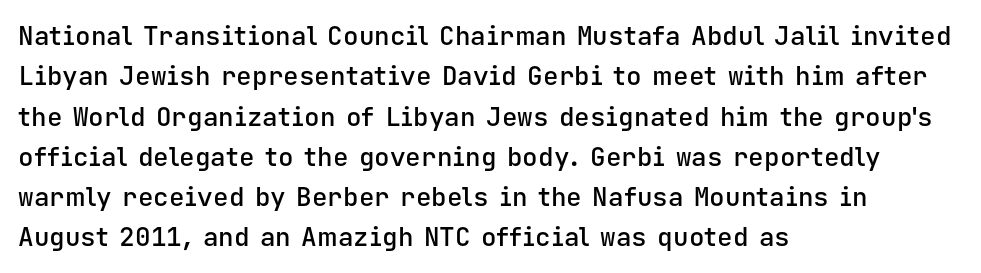
{"italic": "no", "bold": "semi", "underline": "no", "align": "left", "line_spacing": "normal", "line_spacing_ratio": 1.55, "letter_spacing": "normal", "letter_spacing_em": 0.0, "glyph_px": 26}
